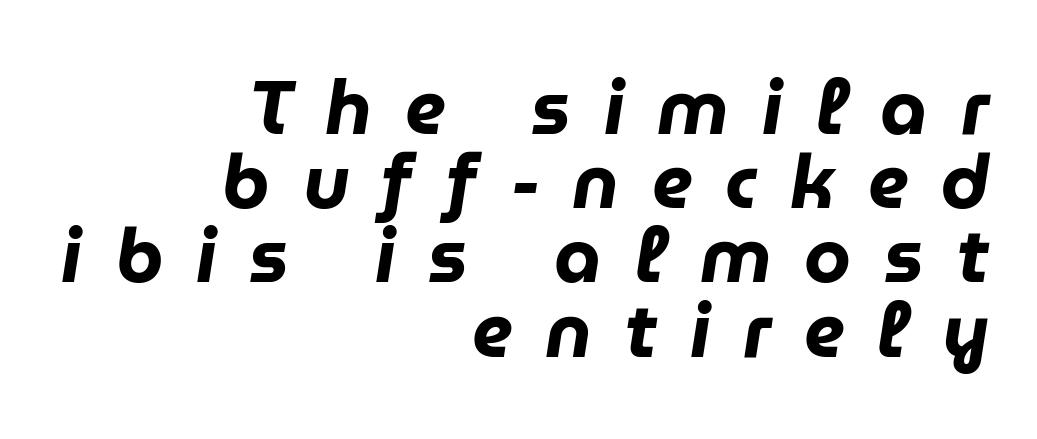
Q: Is the text bold? A: Yes.
Q: Is the text italic (slanted)? A: Yes, it leans right by about 9 degrees.
Q: Is the text underlined? A: No.
Q: How is the paragraph aligned? A: Right-aligned.
Q: Is the spacing between letters normal or unusually wide? A: Unusually wide.
Q: Is the spacing between lines tight, normal or loose? A: Tight.
Q: Width (condensed, normal, or wide)? A: Normal.
Q: Stroke contrast? A: Low.
Q: x-height? A: Medium.
Q: Monospaced? A: No.
